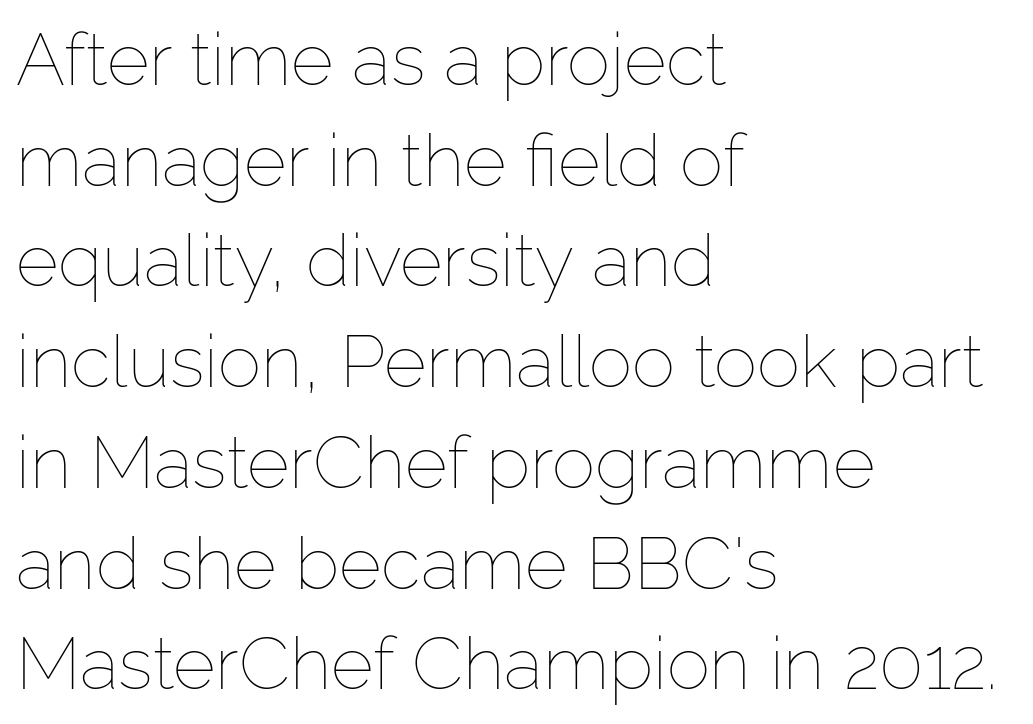
{"italic": "no", "bold": "no", "weight": "thin", "width": "normal", "stroke_contrast": "low", "x_height": "medium", "monospaced": "no", "underline": "no", "align": "left", "line_spacing": "normal", "line_spacing_ratio": 1.38, "letter_spacing": "normal", "letter_spacing_em": 0.0, "glyph_px": 73}
